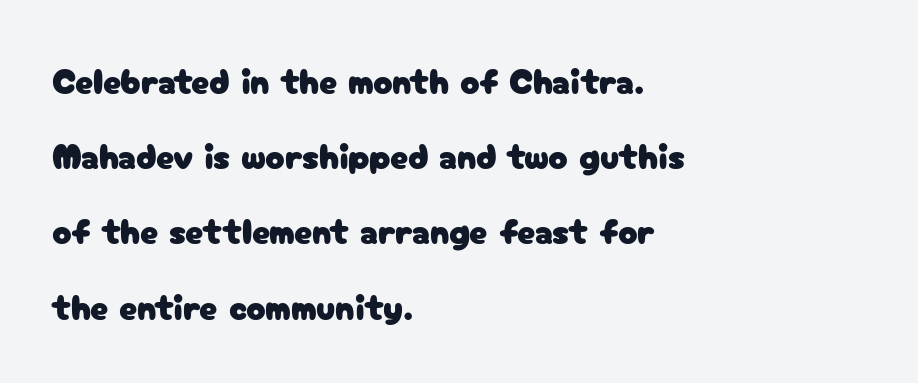
Horizontal bands of white between lines are thick stripes. Is this a fixed-width face? No — the glyphs have proportional, varying widths. This is sans-serif lettering, the kind often seen on screens and signage. These lines stack with their left ends in a neat column. A typesetter would call this zero additional tracking.
